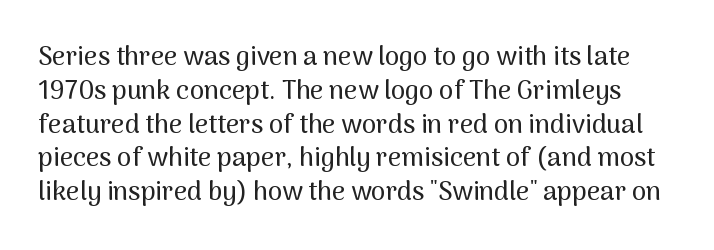
Reading down the column, the eye jumps a familiar distance to each next line. Italic? Not at all — the glyphs are vertical. Characters follow at the spacing the type designer built in. The zone under the glyphs is completely vacant.
